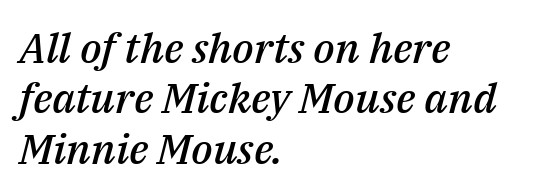
Is the letter spacing exaggerated? No — it looks like the ordinary default. Summary of weight: moderately heavy, a semibold. Do the characters align in a grid? No, the font is proportional. The lines in this sample share a left origin and differ only in where they stop.
